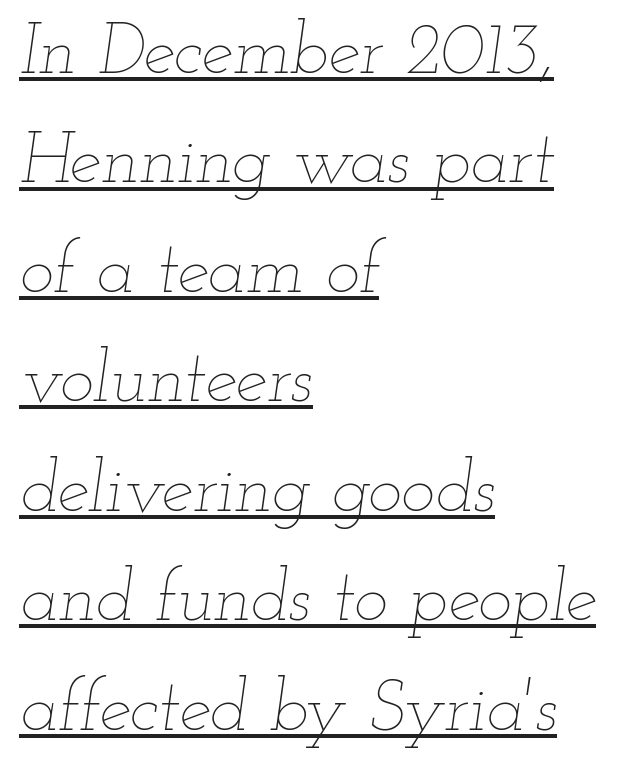
What decoration does the sample have? An underline. The rendering uses natural spacing where letterforms have individual widths. Think standard paragraph weight, or any step lighter than that. One glance says typical: line gaps are just what's usual. How are the letters spaced? Ordinarily, with no added tracking.
